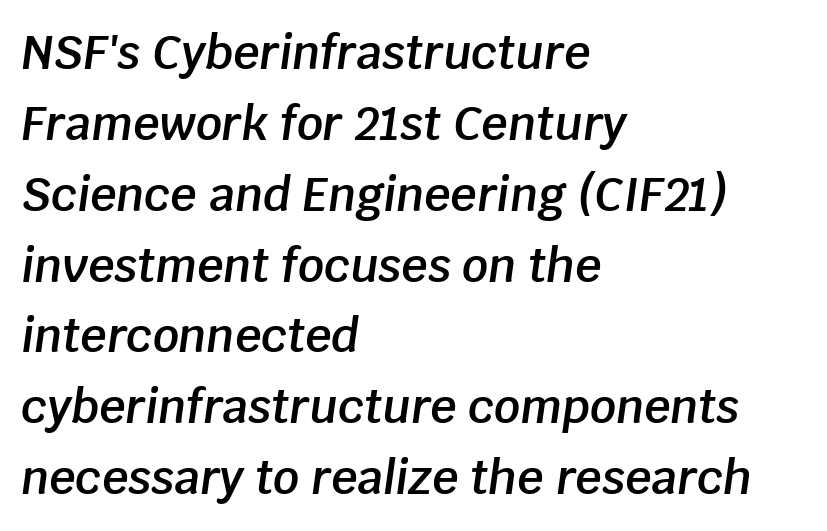
Summary of vertical rhythm: regular, with standard interline spacing. As a designer I'd log this as weight 600, semibold. This rendering leaves character spacing at its baseline value. No word sits above an underline. A typesetter would call this proportional, since set widths differ per character. Casual observation: everything's shoved over to the left.
